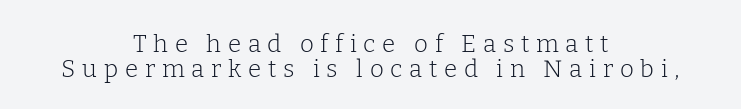
{"italic": "no", "bold": "no", "underline": "no", "align": "center", "line_spacing": "tight", "line_spacing_ratio": 1.05, "letter_spacing": "wide", "letter_spacing_em": 0.28, "glyph_px": 24}
